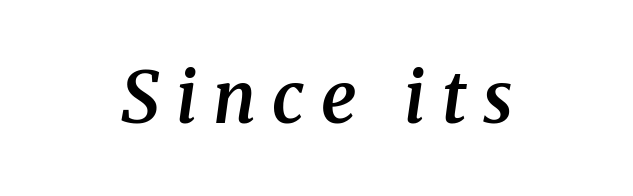
Q: Is the text bold? A: Semi-bold.
Q: Is the text italic (slanted)? A: Yes, it leans right by about 8 degrees.
Q: Is the typeface a serif or a sans-serif typeface? A: Serif.
Q: Is the text underlined? A: No.
Q: How is the paragraph aligned? A: Centered.
Q: Is the spacing between letters normal or unusually wide? A: Unusually wide.
Q: Width (condensed, normal, or wide)? A: Normal.
Q: Stroke contrast? A: Medium.
Q: x-height? A: Medium.
Q: Monospaced? A: No.
